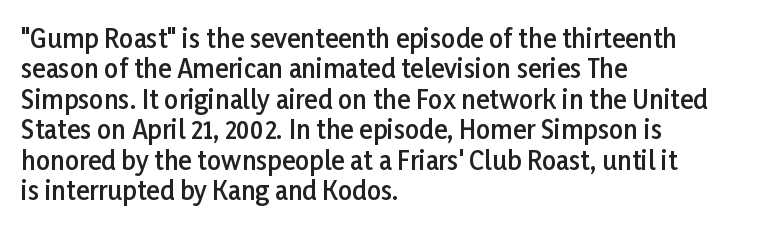
Q: Is the text bold? A: Semi-bold.
Q: Is the text italic (slanted)? A: No, it is upright.
Q: Is the text underlined? A: No.
Q: How is the paragraph aligned? A: Left-aligned.
Q: Is the spacing between letters normal or unusually wide? A: Normal.
